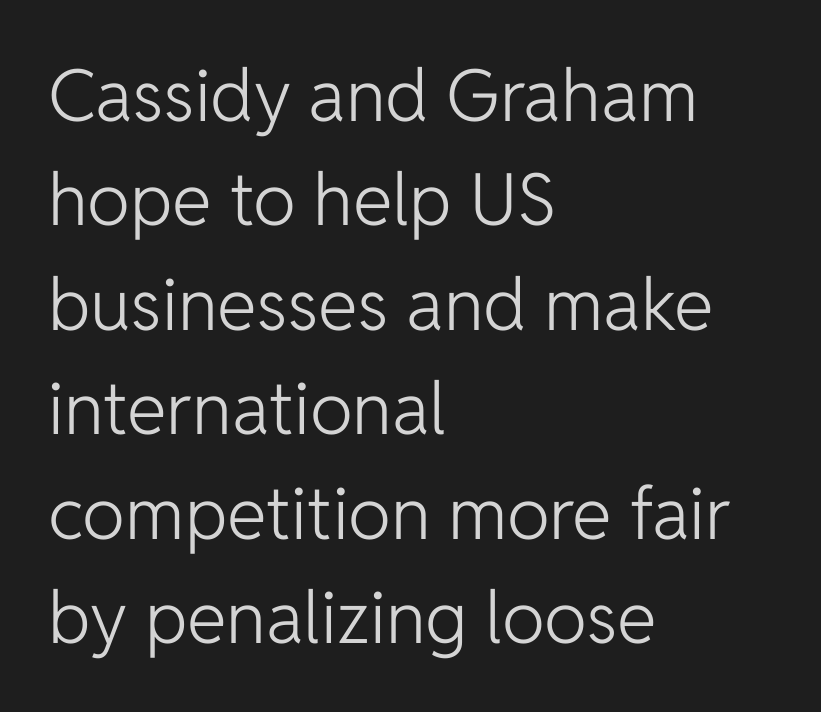
{"serif": "no", "italic": "no", "bold": "no", "weight": "light", "width": "normal", "stroke_contrast": "low", "x_height": "medium", "monospaced": "no", "underline": "no", "align": "left", "line_spacing": "normal", "line_spacing_ratio": 1.45, "letter_spacing": "normal", "letter_spacing_em": 0.0, "glyph_px": 72}
